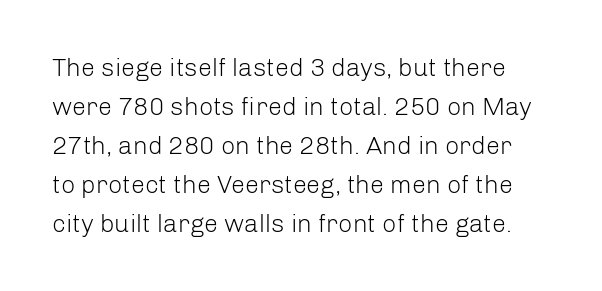
{"italic": "no", "bold": "no", "underline": "no", "line_spacing": "normal", "line_spacing_ratio": 1.56, "letter_spacing": "normal", "letter_spacing_em": 0.0, "glyph_px": 25}
